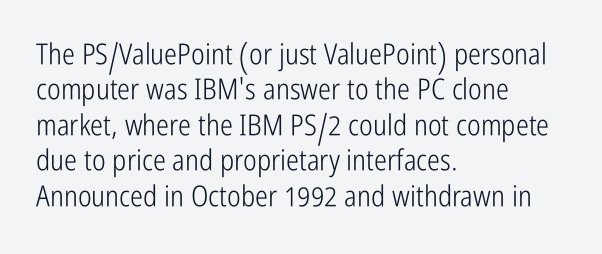
{"serif": "no", "italic": "no", "bold": "no", "weight": "light", "width": "condensed", "stroke_contrast": "low", "x_height": "medium", "monospaced": "no", "underline": "no", "align": "left", "line_spacing_ratio": 1.22, "letter_spacing": "normal", "letter_spacing_em": 0.0, "glyph_px": 29}
